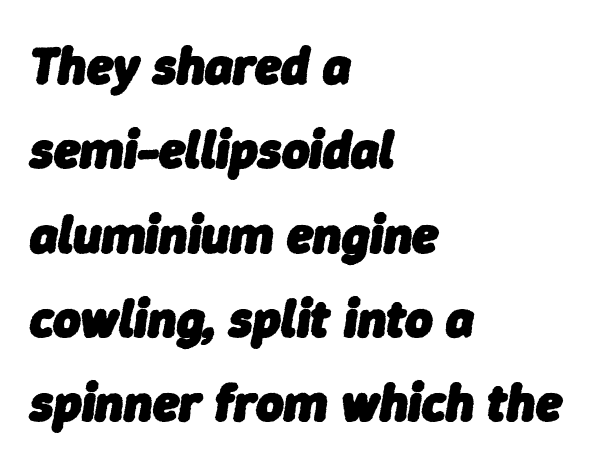
{"italic": "yes", "lean": "right", "slant_degrees": 9, "bold": "yes", "weight": "heavy", "width": "normal", "stroke_contrast": "low", "x_height": "medium", "monospaced": "no", "underline": "no", "align": "left", "line_spacing": "normal", "line_spacing_ratio": 1.59, "letter_spacing": "normal", "letter_spacing_em": 0.0, "glyph_px": 53}
